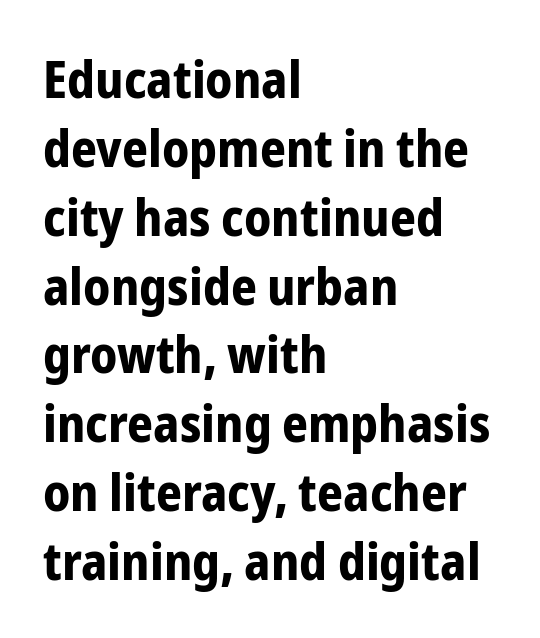
Q: Is the text bold? A: Yes.
Q: Is the text italic (slanted)? A: No, it is upright.
Q: Is the typeface a serif or a sans-serif typeface? A: Sans-serif.
Q: Is the text underlined? A: No.
Q: How is the paragraph aligned? A: Left-aligned.
Q: Is the spacing between letters normal or unusually wide? A: Normal.
Q: Is the spacing between lines tight, normal or loose? A: Normal.
Q: Width (condensed, normal, or wide)? A: Condensed.
Q: Stroke contrast? A: Low.
Q: x-height? A: Medium.
Q: Monospaced? A: No.
